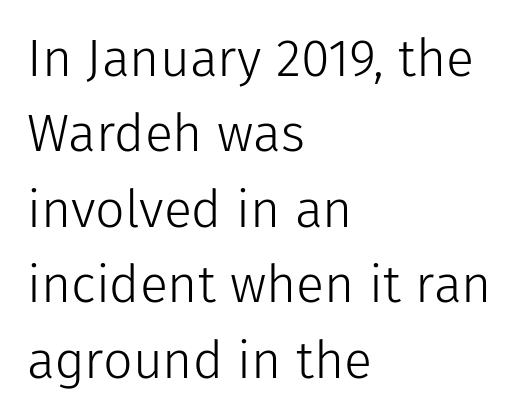
{"serif": "no", "italic": "no", "bold": "no", "weight": "light", "width": "normal", "stroke_contrast": "low", "x_height": "medium", "monospaced": "no", "underline": "no", "align": "left", "line_spacing": "normal", "line_spacing_ratio": 1.45, "letter_spacing": "normal", "letter_spacing_em": 0.0, "glyph_px": 52}
